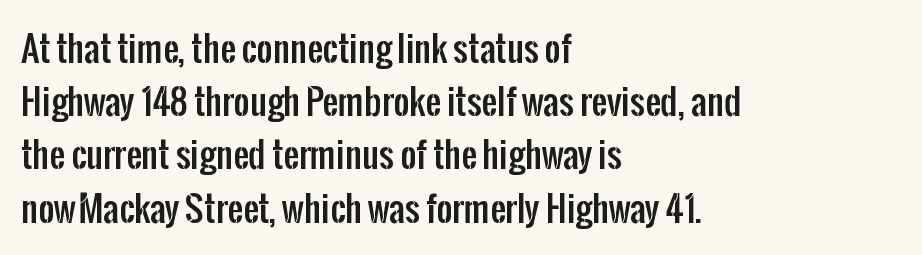
{"serif": "no", "italic": "no", "width": "condensed", "stroke_contrast": "low", "x_height": "medium", "monospaced": "no", "underline": "no", "align": "left", "line_spacing": "normal", "line_spacing_ratio": 1.52, "letter_spacing": "normal", "letter_spacing_em": 0.0, "glyph_px": 35}
